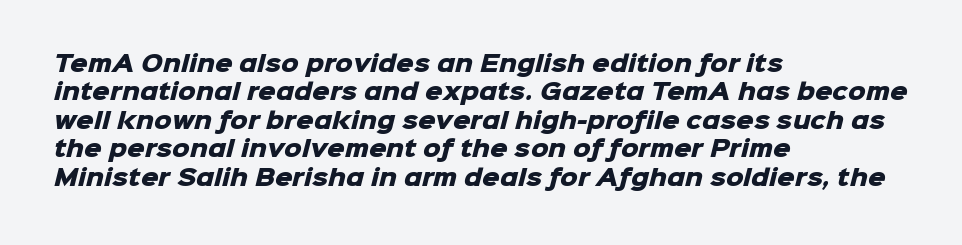
{"bold": "yes", "underline": "no", "align": "left", "line_spacing": "normal", "line_spacing_ratio": 1.29, "letter_spacing": "normal", "letter_spacing_em": 0.0, "glyph_px": 22}
